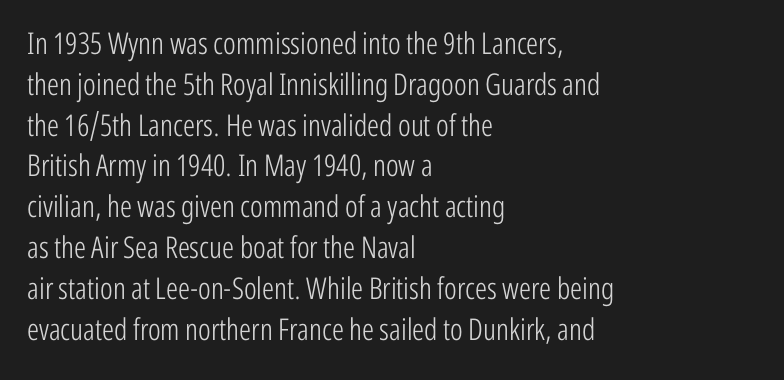
{"serif": "no", "italic": "no", "bold": "no", "weight": "light", "width": "condensed", "stroke_contrast": "low", "x_height": "medium", "monospaced": "no", "underline": "no", "align": "left", "line_spacing": "normal", "line_spacing_ratio": 1.36, "letter_spacing": "normal", "letter_spacing_em": 0.0, "glyph_px": 30}
